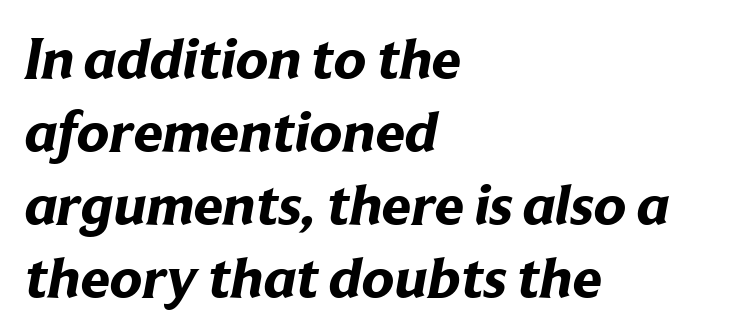
{"serif": "no", "bold": "yes", "weight": "bold", "width": "normal", "stroke_contrast": "low", "x_height": "medium", "monospaced": "no", "underline": "no", "align": "left", "line_spacing_ratio": 1.24, "letter_spacing": "normal", "letter_spacing_em": 0.0, "glyph_px": 59}
